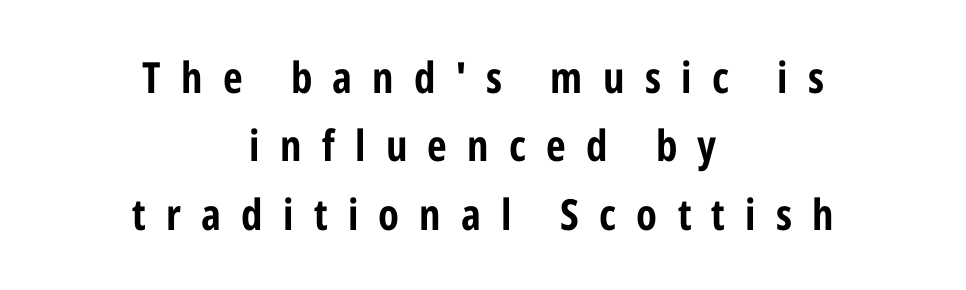
{"serif": "no", "italic": "no", "bold": "yes", "weight": "bold", "width": "condensed", "stroke_contrast": "low", "x_height": "medium", "monospaced": "no", "underline": "no", "align": "center", "line_spacing": "normal", "line_spacing_ratio": 1.59, "letter_spacing": "wide", "letter_spacing_em": 0.47, "glyph_px": 43}
